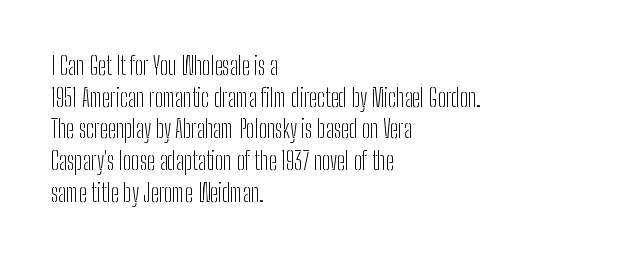
The image shows 24 px text type, upright; set left-aligned, normal line spacing (1.32x), normal letter spacing, not underlined.
